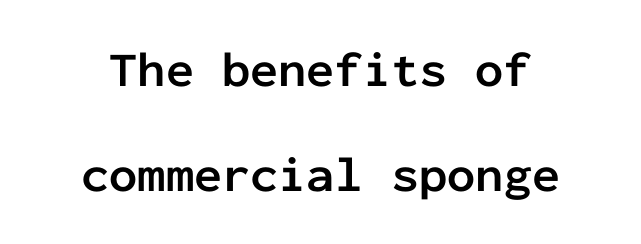
A sans-serif font was chosen for this passage. The passage shown is typed in a monospace face where columns stay perfectly aligned. Look at the tracking — it's just the regular setting, nothing added. Reading down the column, the eye jumps a long way to each next line. The letters stand upright; this is a roman face.
